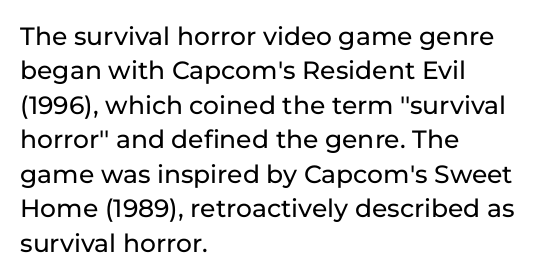
{"italic": "no", "underline": "no", "align": "left", "line_spacing": "normal", "line_spacing_ratio": 1.38, "letter_spacing": "normal", "letter_spacing_em": 0.0, "glyph_px": 25}
